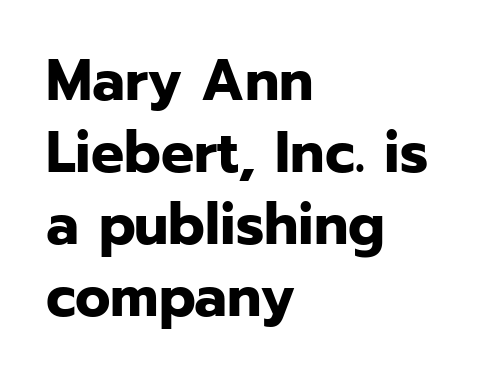
The image shows 58 px bold sans-serif type, upright; set left-aligned, line spacing 1.24x, normal letter spacing, not underlined; low stroke contrast and a medium x-height.
